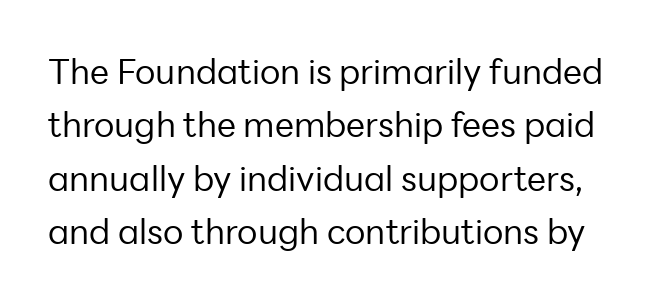
A normal amount of white space separates one row of letters from the next. The letterforms sit at book weight or below. Descenders hang freely into open space. Quick note: not italic, upright.
